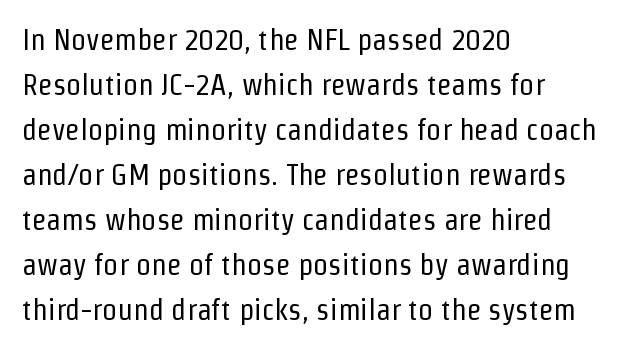
Q: Is the text bold? A: No.
Q: Is the text italic (slanted)? A: No, it is upright.
Q: Is the typeface a serif or a sans-serif typeface? A: Sans-serif.
Q: Is the text underlined? A: No.
Q: How is the paragraph aligned? A: Left-aligned.
Q: Is the spacing between letters normal or unusually wide? A: Normal.
Q: Is the spacing between lines tight, normal or loose? A: Normal.
Q: Width (condensed, normal, or wide)? A: Condensed.
Q: Stroke contrast? A: Low.
Q: x-height? A: Medium.
Q: Monospaced? A: No.
